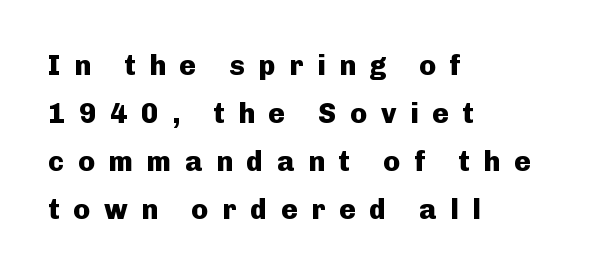
Q: Is the text bold? A: Yes.
Q: Is the text italic (slanted)? A: No, it is upright.
Q: Is the typeface a serif or a sans-serif typeface? A: Sans-serif.
Q: Is the text underlined? A: No.
Q: How is the paragraph aligned? A: Left-aligned.
Q: Is the spacing between letters normal or unusually wide? A: Unusually wide.
Q: Width (condensed, normal, or wide)? A: Normal.
Q: Stroke contrast? A: Low.
Q: x-height? A: Medium.
Q: Monospaced? A: No.
